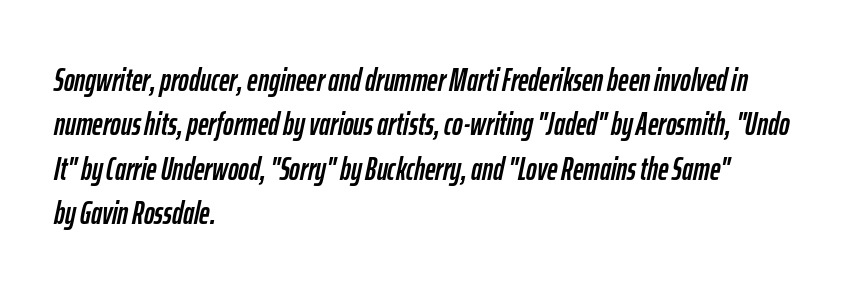
Underline: absent. The tracking reads as untouched default to a designer's eye. Posture: slanted. Successive baselines arrive at the customary interval. These lines stack with their left ends in a neat column.
